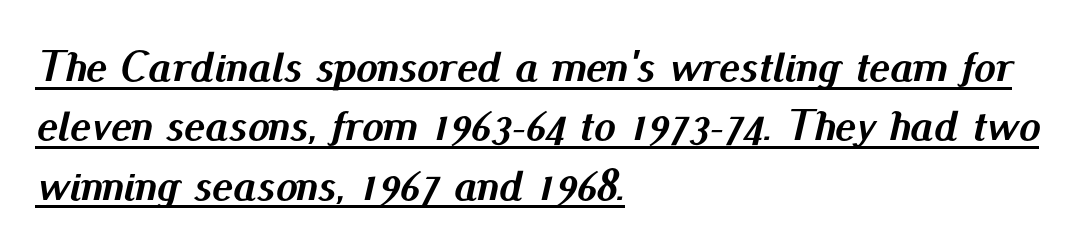
Q: Is the text bold? A: Yes.
Q: Is the text italic (slanted)? A: Yes, it leans right by about 13 degrees.
Q: Is the text underlined? A: Yes.
Q: How is the paragraph aligned? A: Left-aligned.
Q: Is the spacing between letters normal or unusually wide? A: Normal.
Q: Is the spacing between lines tight, normal or loose? A: Normal.
Q: Width (condensed, normal, or wide)? A: Normal.
Q: Stroke contrast? A: Medium.
Q: x-height? A: Small.
Q: Monospaced? A: No.
